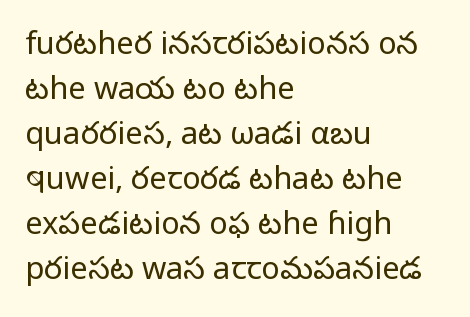
The image shows 31 px regular-weight sans-serif type, upright; set left-aligned, normal line spacing (1.45x), normal letter spacing, not underlined; low stroke contrast and a medium x-height.
